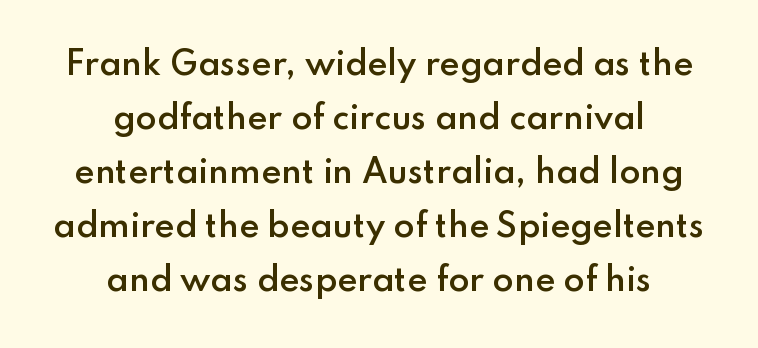
Q: Is the text bold? A: Semi-bold.
Q: Is the text italic (slanted)? A: No, it is upright.
Q: Is the typeface a serif or a sans-serif typeface? A: Sans-serif.
Q: Is the text underlined? A: No.
Q: How is the paragraph aligned? A: Centered.
Q: Is the spacing between letters normal or unusually wide? A: Normal.
Q: Width (condensed, normal, or wide)? A: Normal.
Q: Stroke contrast? A: Low.
Q: x-height? A: Small.
Q: Monospaced? A: No.
